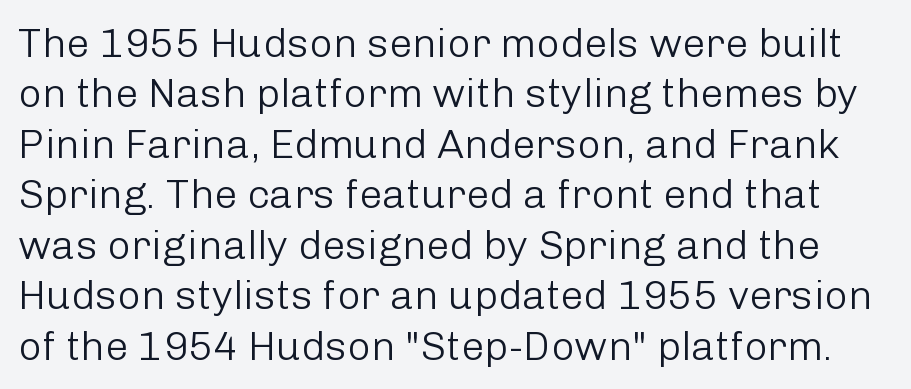
A bare baseline throughout the passage. The rendering uses natural spacing where letterforms have individual widths. The line texture is even and compact thanks to regular tracking. Unlike italic type, these characters show no tilt at all. Observe the absence of serifs on each vertical stroke in this sample. A quiet, ordinary-to-light weight characterises the typeface.
